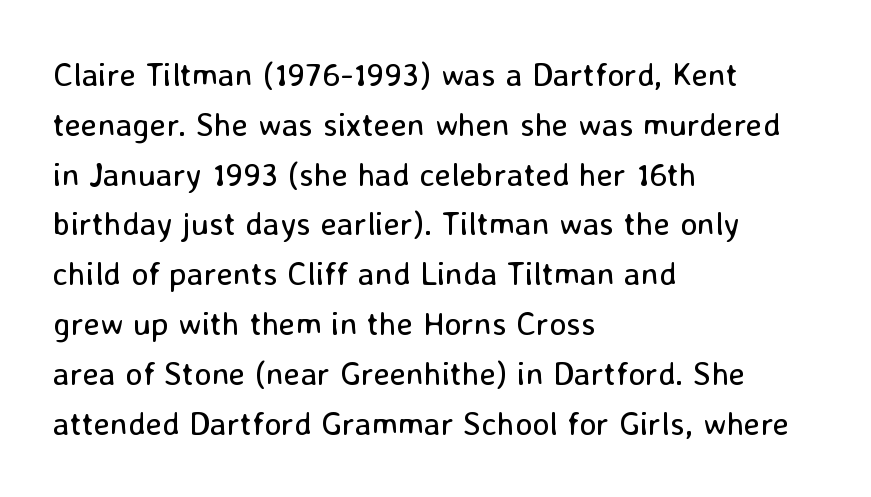
Q: Is the text bold? A: No.
Q: Is the text italic (slanted)? A: No, it is upright.
Q: Is the typeface a serif or a sans-serif typeface? A: Sans-serif.
Q: Is the text underlined? A: No.
Q: How is the paragraph aligned? A: Left-aligned.
Q: Is the spacing between letters normal or unusually wide? A: Normal.
Q: Is the spacing between lines tight, normal or loose? A: Normal.
Q: Width (condensed, normal, or wide)? A: Normal.
Q: Stroke contrast? A: Low.
Q: x-height? A: Medium.
Q: Monospaced? A: No.
